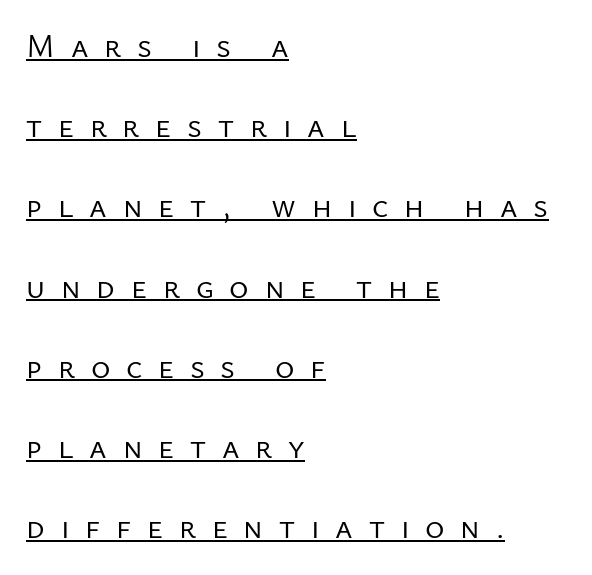
Q: Is the text bold? A: No.
Q: Is the text italic (slanted)? A: No, it is upright.
Q: Is the typeface a serif or a sans-serif typeface? A: Sans-serif.
Q: Is the text underlined? A: Yes.
Q: How is the paragraph aligned? A: Left-aligned.
Q: Is the spacing between letters normal or unusually wide? A: Unusually wide.
Q: Is the spacing between lines tight, normal or loose? A: Loose.
Q: Width (condensed, normal, or wide)? A: Normal.
Q: Stroke contrast? A: Low.
Q: x-height? A: Medium.
Q: Monospaced? A: No.
